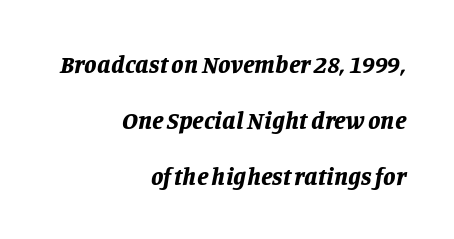
{"italic": "yes", "lean": "right", "slant_degrees": 11, "bold": "yes", "underline": "no", "align": "right", "line_spacing": "loose", "line_spacing_ratio": 2.24, "letter_spacing": "normal", "letter_spacing_em": 0.0, "glyph_px": 25}
